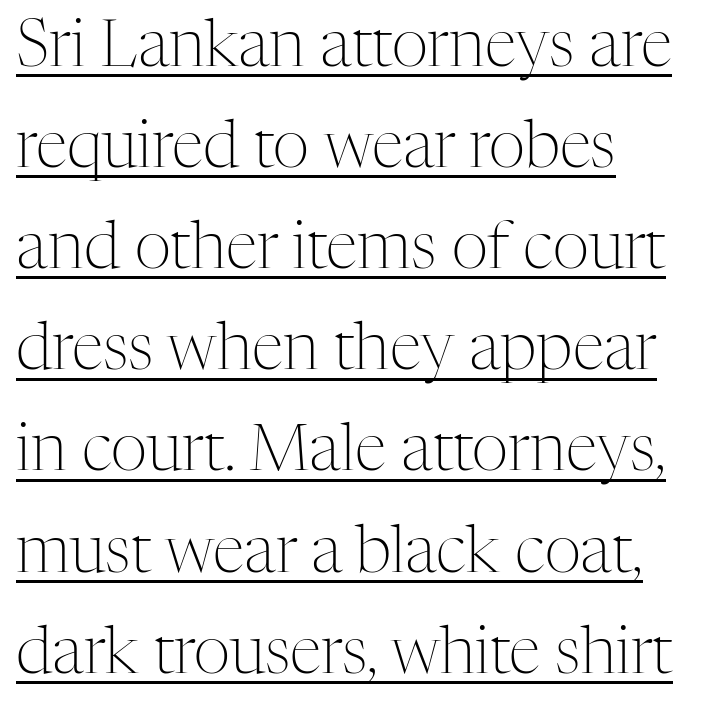
The image shows 64 px light serif type, upright; set left-aligned, normal line spacing (1.58x), normal letter spacing, underlined; medium stroke contrast and a medium x-height.
